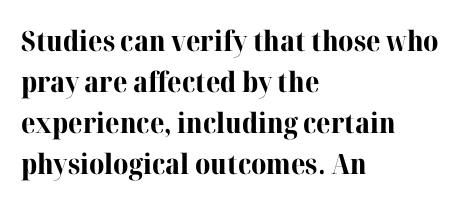
The image shows 28 px bold serif type, upright; set left-aligned, normal line spacing (1.47x), normal letter spacing, not underlined; high stroke contrast and a medium x-height.
